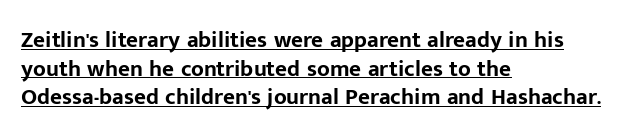
The rendered words wear a rule along their underside. The sample has been set heavy, in full bold. Unlike italic type, these characters show no tilt at all. The rendering keeps characters at their native spacing.
